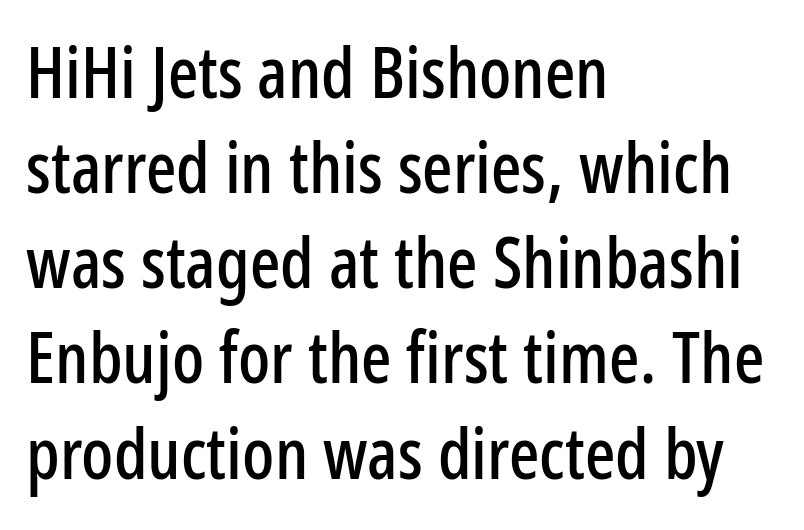
The image shows 71 px condensed sans-serif type, upright; set left-aligned, normal line spacing (1.34x), normal letter spacing, not underlined; low stroke contrast and a medium x-height.
